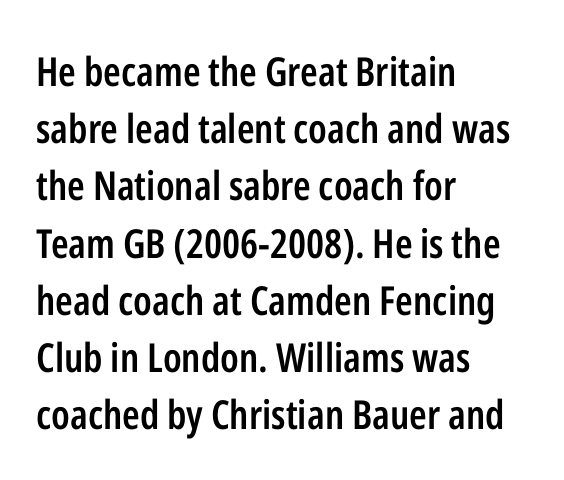
{"serif": "no", "italic": "no", "bold": "semi", "weight": "semibold", "width": "condensed", "stroke_contrast": "low", "x_height": "medium", "monospaced": "no", "underline": "no", "align": "left", "line_spacing": "normal", "line_spacing_ratio": 1.43, "letter_spacing": "normal", "letter_spacing_em": 0.0, "glyph_px": 40}
